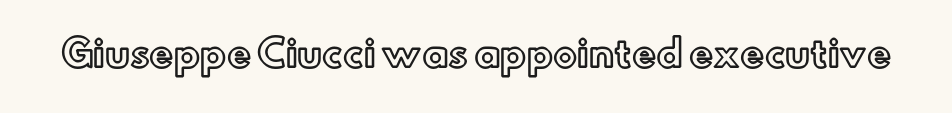
The image shows 36 px text type, upright; set normal letter spacing, not underlined; a small x-height.
